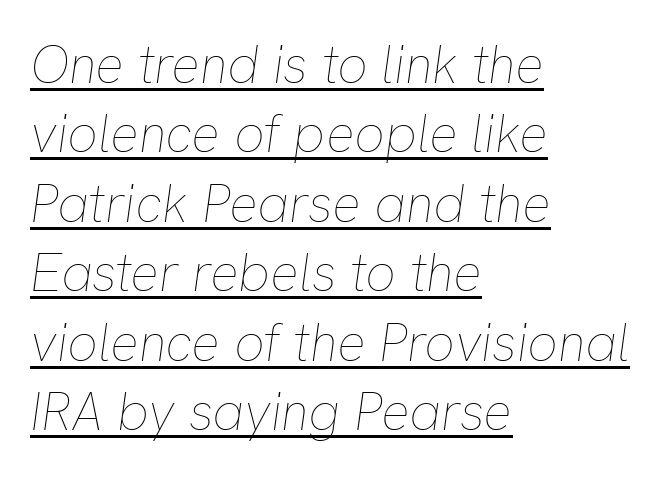
The image shows 53 px thin type, italic (leaning right); set left-aligned, normal line spacing (1.31x), normal letter spacing, underlined; low stroke contrast and a medium x-height.
